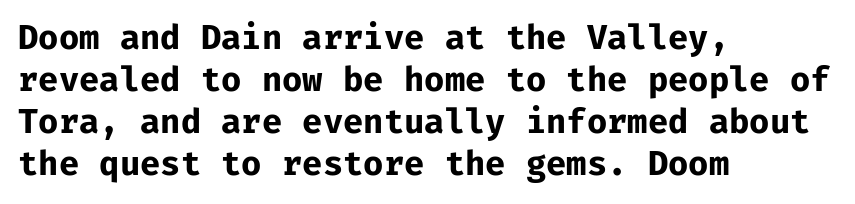
Q: Is the text bold? A: Yes.
Q: Is the text italic (slanted)? A: No, it is upright.
Q: Is the typeface a serif or a sans-serif typeface? A: Sans-serif.
Q: Is the text underlined? A: No.
Q: How is the paragraph aligned? A: Left-aligned.
Q: Is the spacing between letters normal or unusually wide? A: Normal.
Q: Is the spacing between lines tight, normal or loose? A: Normal.
Q: Width (condensed, normal, or wide)? A: Normal.
Q: Stroke contrast? A: Low.
Q: x-height? A: Medium.
Q: Monospaced? A: Yes.
